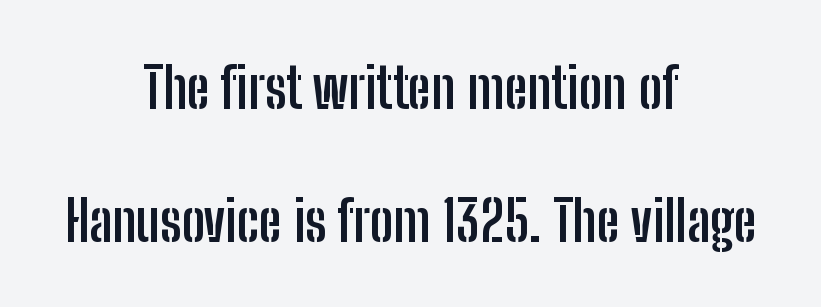
The image shows 56 px semibold, condensed sans-serif type, upright; set centered, loose line spacing (2.37x), normal letter spacing, not underlined; low stroke contrast and a medium x-height.
